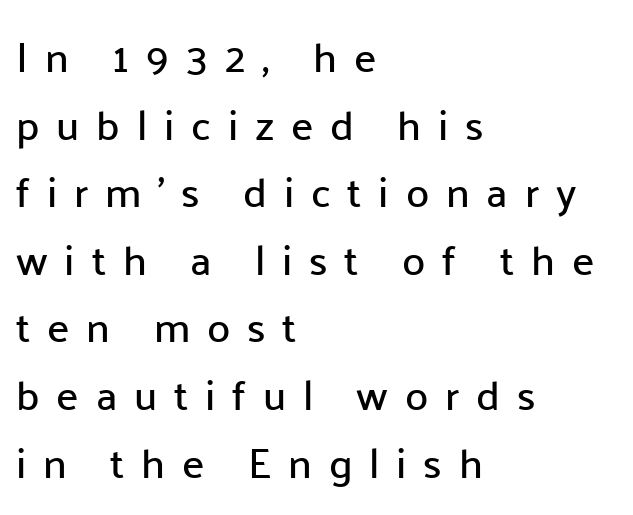
{"serif": "no", "italic": "no", "width": "normal", "stroke_contrast": "low", "x_height": "medium", "monospaced": "no", "underline": "no", "align": "left", "line_spacing": "normal", "line_spacing_ratio": 1.61, "letter_spacing": "wide", "letter_spacing_em": 0.4, "glyph_px": 42}
